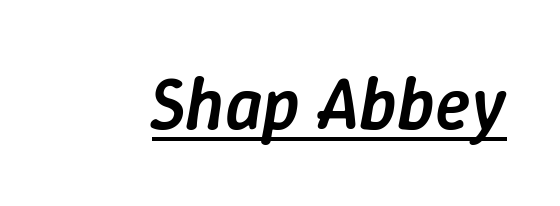
{"italic": "yes", "lean": "right", "slant_degrees": 9, "bold": "semi", "weight": "semibold", "width": "normal", "stroke_contrast": "low", "x_height": "medium", "monospaced": "no", "underline": "yes", "letter_spacing": "normal", "letter_spacing_em": 0.0, "glyph_px": 73}
